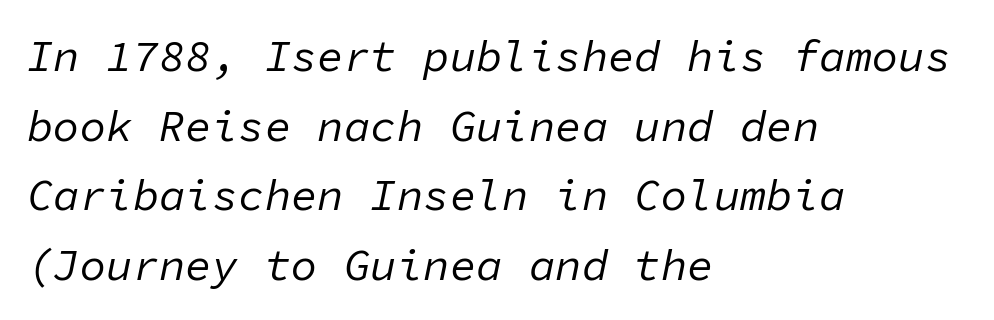
The image shows 44 px regular-weight type, italic (leaning right), monospaced; set left-aligned, normal line spacing (1.58x), normal letter spacing, not underlined; low stroke contrast and a medium x-height.
